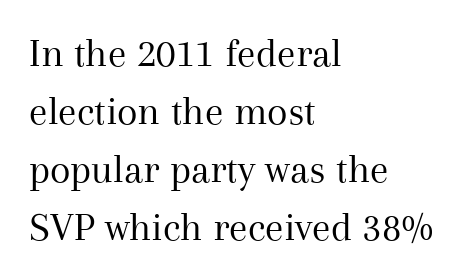
The typography opts for an upright posture over an oblique one. Notice how the passage keeps a crisp vertical edge on the left only. Stems and bowls with no extra thickness — not bold. The string is rendered with underlining switched off.
